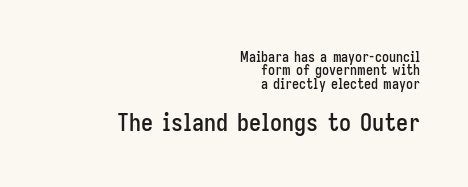
Does the lettering tilt? It doesn't — this is upright. Unmarked baselines from the first word to the last. In terms of leading, this rendering errs on the cramped side. The tracking reads as untouched default to a designer's eye. Visually, the bottom section dominates because its glyphs are scaled up.
